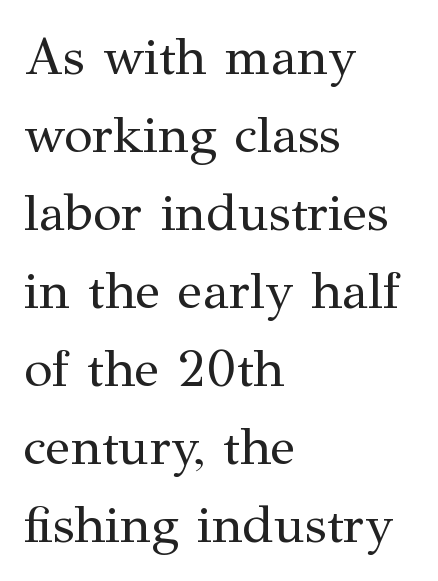
The image shows 52 px regular-weight serif type, upright; set left-aligned, normal line spacing (1.5x), normal letter spacing, not underlined; medium stroke contrast and a medium x-height.
